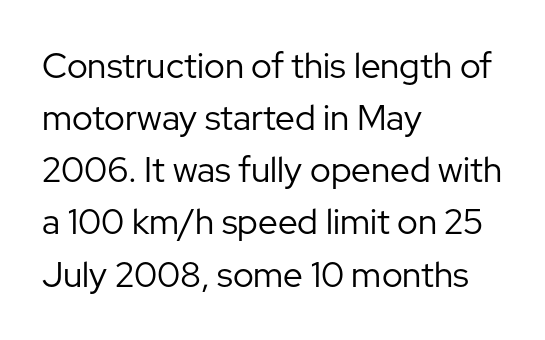
Q: Is the text bold? A: No.
Q: Is the text italic (slanted)? A: No, it is upright.
Q: Is the typeface a serif or a sans-serif typeface? A: Sans-serif.
Q: Is the text underlined? A: No.
Q: How is the paragraph aligned? A: Left-aligned.
Q: Is the spacing between letters normal or unusually wide? A: Normal.
Q: Is the spacing between lines tight, normal or loose? A: Normal.
Q: Width (condensed, normal, or wide)? A: Normal.
Q: Stroke contrast? A: Low.
Q: x-height? A: Medium.
Q: Monospaced? A: No.
